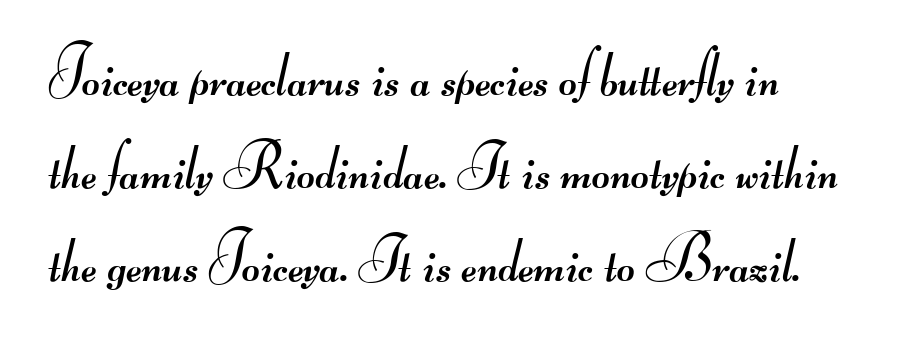
Q: Is the text bold? A: No.
Q: Is the typeface a serif or a sans-serif typeface? A: Sans-serif.
Q: Is the text underlined? A: No.
Q: How is the paragraph aligned? A: Left-aligned.
Q: Is the spacing between letters normal or unusually wide? A: Normal.
Q: Is the spacing between lines tight, normal or loose? A: Normal.
Q: Width (condensed, normal, or wide)? A: Wide.
Q: Stroke contrast? A: Medium.
Q: Monospaced? A: No.
